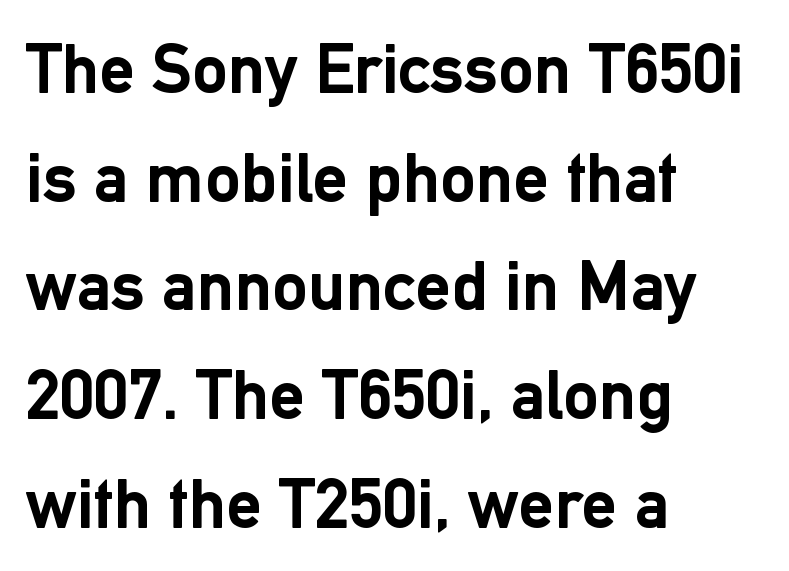
{"serif": "no", "italic": "no", "bold": "yes", "weight": "semibold", "width": "normal", "stroke_contrast": "low", "x_height": "medium", "monospaced": "no", "underline": "no", "align": "left", "line_spacing": "normal", "line_spacing_ratio": 1.53, "letter_spacing": "normal", "letter_spacing_em": 0.0, "glyph_px": 71}
